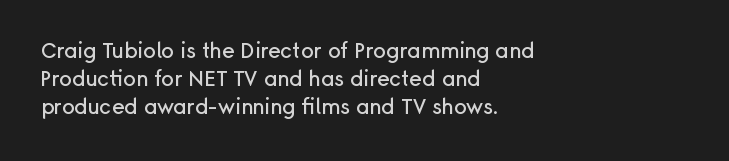
{"italic": "no", "underline": "no", "align": "left", "line_spacing": "normal", "line_spacing_ratio": 1.33, "letter_spacing": "normal", "letter_spacing_em": 0.0, "glyph_px": 21}
